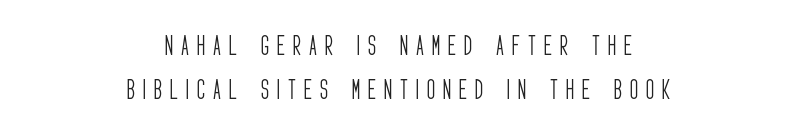
The image shows 22 px text type, upright; set centered, loose line spacing (1.99x), unusually wide letter spacing (+0.37 em), not underlined.
